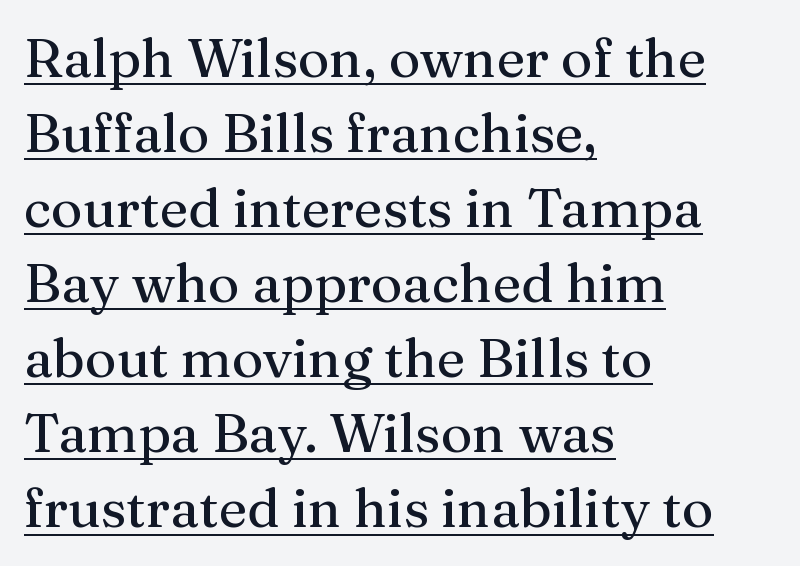
Examine the stroke ends and you'll spot serifs. What stands out about the letter spacing? Nothing — it is the standard amount. Layout note: lines flush left. Notice how the stems are strictly vertical — no italics here. The passage shown stacks its lines at a standard gap.
